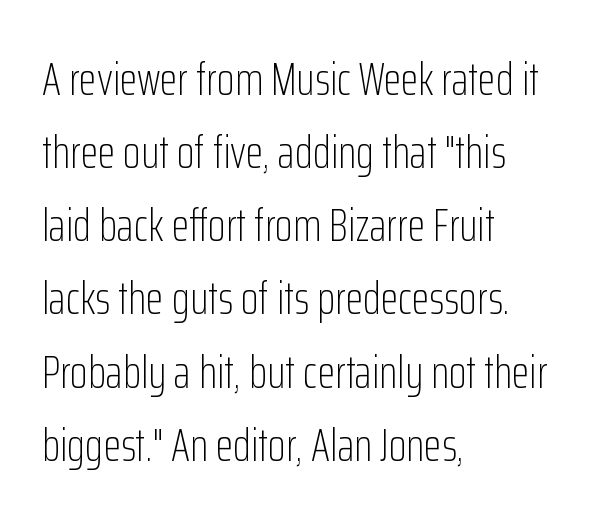
The image shows 46 px light, condensed sans-serif type, upright; set left-aligned, normal line spacing (1.59x), normal letter spacing, not underlined; low stroke contrast and a medium x-height.
